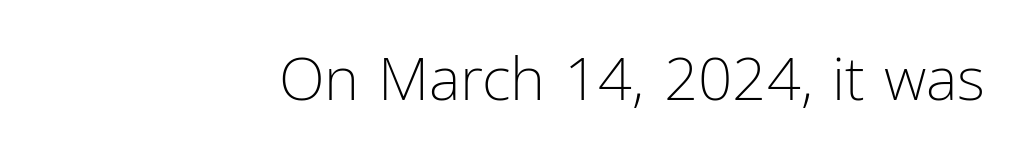
The typography opts for an upright posture over an oblique one. Each stroke keeps to a modest, everyday thickness or less. Do the characters align in a grid? No, the font is proportional. This rendering features lettering with no underline.
